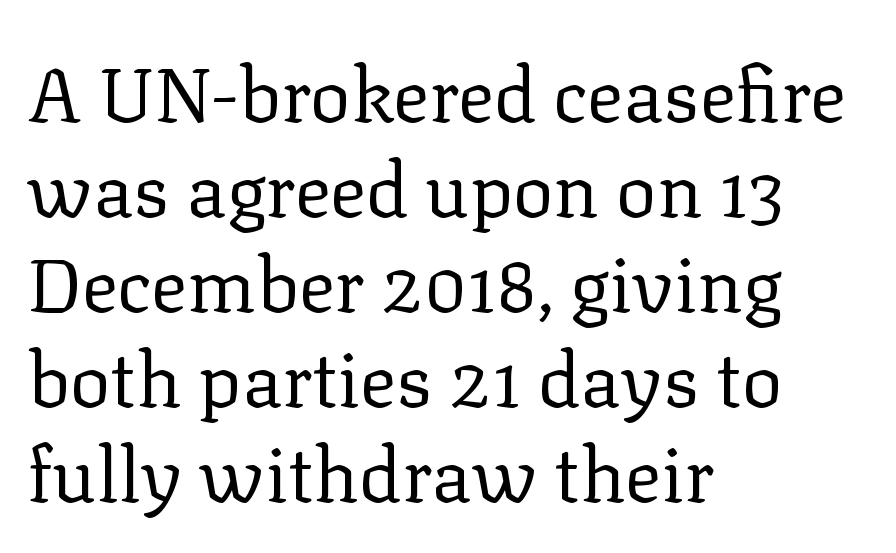
Note the varied advance widths — an 'i' is clearly narrower than an 'm'. One-word summary of the alignment: left. Between one letter and the next there's only the usual sliver of space. To sum up the face: it has serifs. No italicization has been applied; the sample stays upright.
